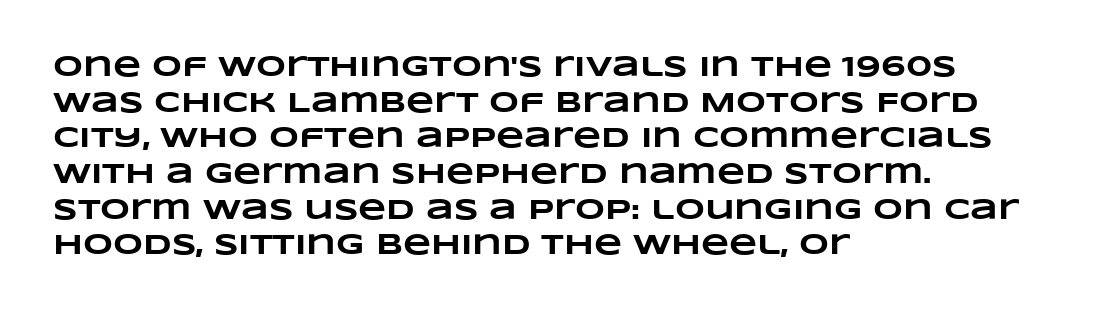
The image shows 29 px heavy, wide type; set left-aligned, line spacing 1.23x, normal letter spacing, not underlined; low stroke contrast and a large x-height.
